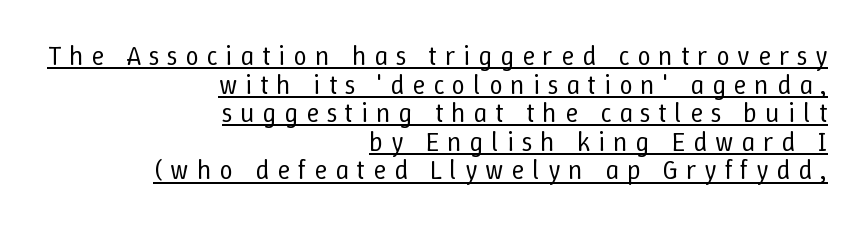
{"italic": "no", "bold": "no", "underline": "yes", "align": "right", "line_spacing": "tight", "line_spacing_ratio": 1.06, "letter_spacing": "wide", "letter_spacing_em": 0.29, "glyph_px": 27}
